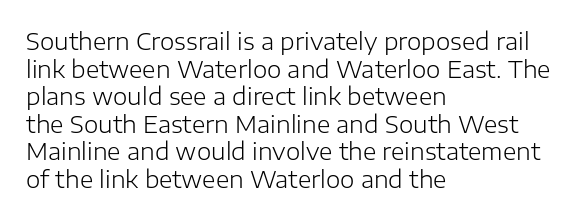
Q: Is the text bold? A: No.
Q: Is the text italic (slanted)? A: No, it is upright.
Q: Is the text underlined? A: No.
Q: How is the paragraph aligned? A: Left-aligned.
Q: Is the spacing between letters normal or unusually wide? A: Normal.
